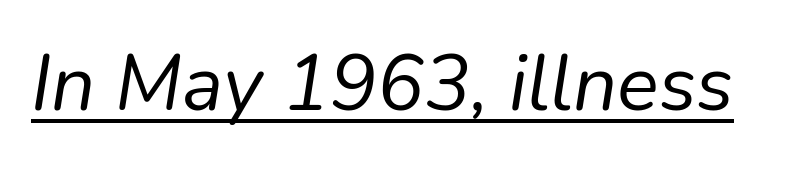
The image shows 78 px regular-weight type, italic (leaning right); set normal letter spacing, underlined; low stroke contrast and a medium x-height.
